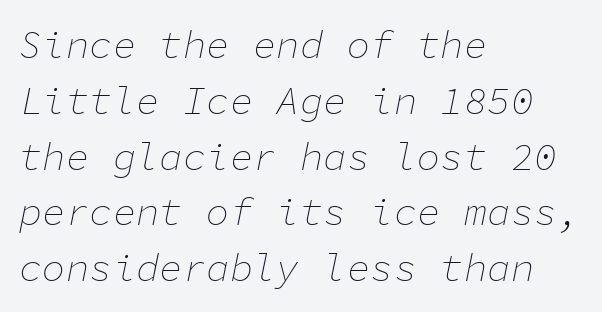
The image shows 39 px thin type, italic (leaning right), monospaced; set left-aligned, normal line spacing (1.43x), normal letter spacing, not underlined; low stroke contrast and a medium x-height.
